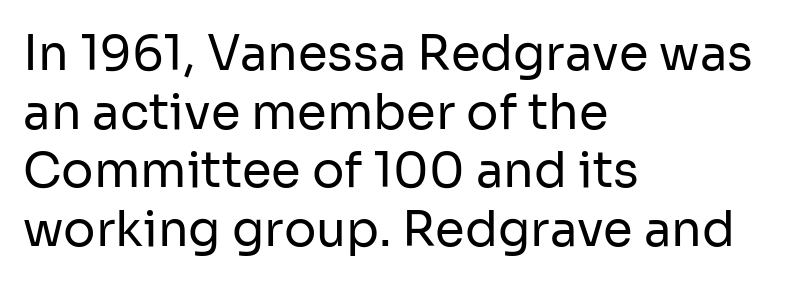
Q: Is the text bold? A: No.
Q: Is the text italic (slanted)? A: No, it is upright.
Q: Is the typeface a serif or a sans-serif typeface? A: Sans-serif.
Q: Is the text underlined? A: No.
Q: How is the paragraph aligned? A: Left-aligned.
Q: Is the spacing between letters normal or unusually wide? A: Normal.
Q: Width (condensed, normal, or wide)? A: Normal.
Q: Stroke contrast? A: Low.
Q: x-height? A: Medium.
Q: Monospaced? A: No.
